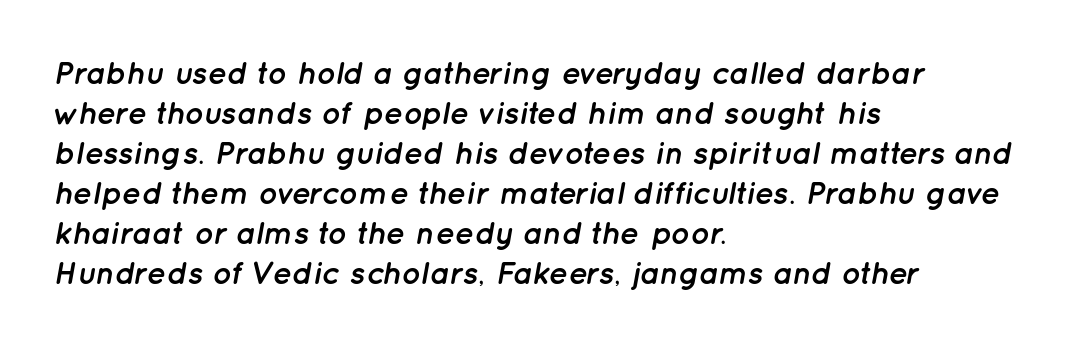
The image shows 32 px semibold type, italic (leaning right); set left-aligned, normal line spacing (1.25x), normal letter spacing, not underlined; low stroke contrast and a medium x-height.
